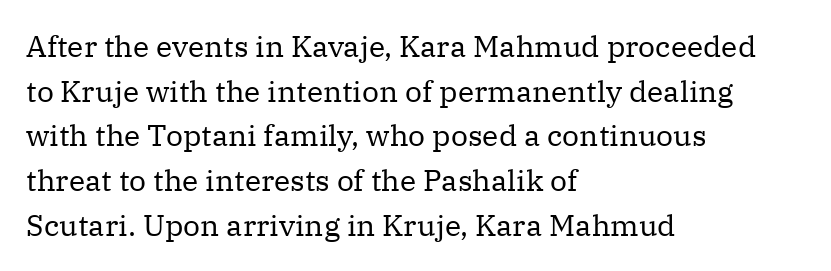
This sample keeps an unexceptional amount of space between lines. The letters stand upright; this is a roman face. Notice how the passage keeps a crisp vertical edge on the left only. You could not count columns in this text — the font is proportionally spaced.
